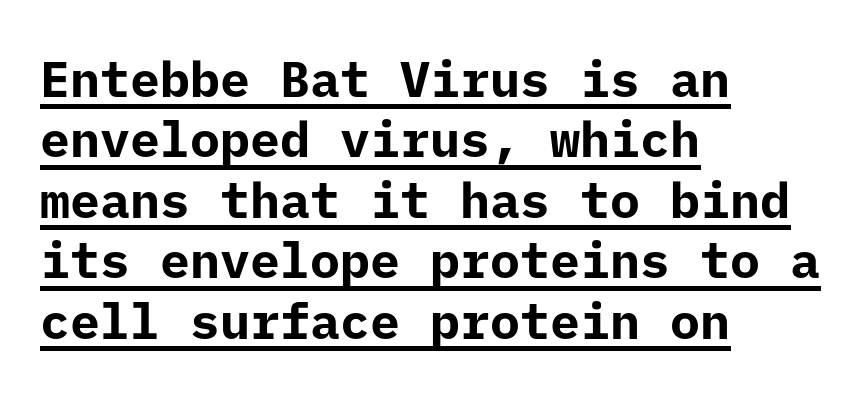
The image shows 50 px bold sans-serif type, upright; set left-aligned, line spacing 1.21x, normal letter spacing, underlined; low stroke contrast and a medium x-height.
